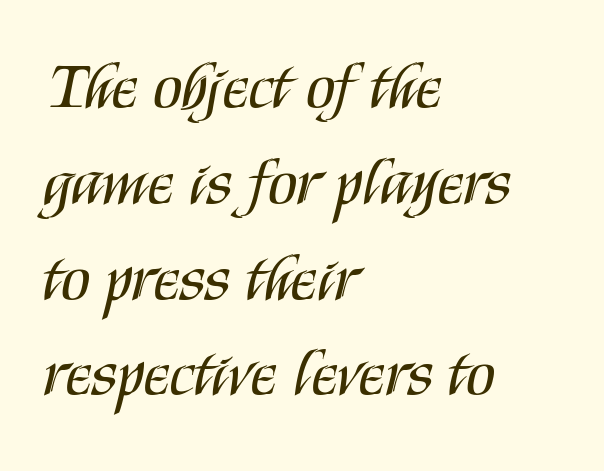
Heaviness? Minimal to ordinary, like unemphasized prose. Tracking here is standard; glyphs follow each other at the usual distance. Alignment: flush left.
